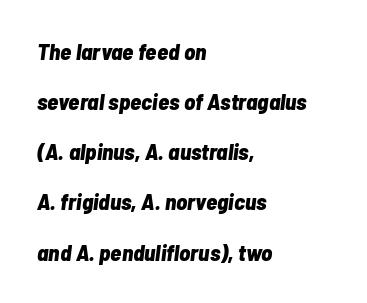
{"italic": "yes", "lean": "right", "slant_degrees": 7, "bold": "yes", "underline": "no", "align": "left", "line_spacing": "loose", "line_spacing_ratio": 2.18, "letter_spacing": "normal", "letter_spacing_em": 0.0, "glyph_px": 23}
